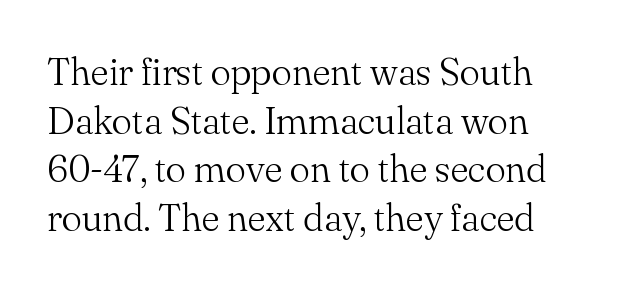
The typography opts for an upright posture over an oblique one. Underline: absent. Yep, those are serifs on the letters. The strokes are not fattened; the text isn't bold. This sample has the flowing, uneven cadence of proportional lettering. Is there much room between lines? A standard amount, neither cramped nor airy.
